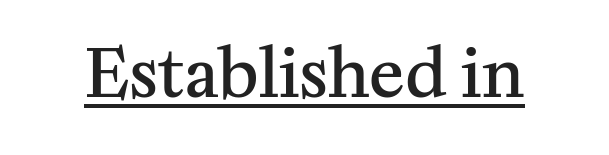
The image shows 66 px semibold serif type, upright; set normal letter spacing, underlined; medium stroke contrast and a medium x-height.
